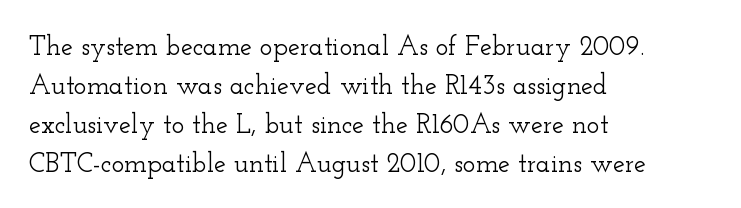
Q: Is the text italic (slanted)? A: No, it is upright.
Q: Is the text underlined? A: No.
Q: How is the paragraph aligned? A: Left-aligned.
Q: Is the spacing between letters normal or unusually wide? A: Normal.
Q: Is the spacing between lines tight, normal or loose? A: Normal.
